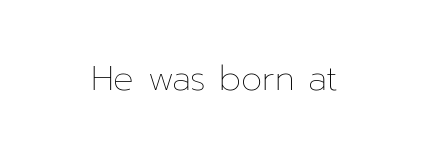
Spacing verdict: proportional, widths tailored to each character. No extra tracking has been applied to these lines. These glyphs show unthickened strokes, regular width or finer. Check the space under the baseline: it is left empty. Tall strokes in this sample are plumb rather than angled.
